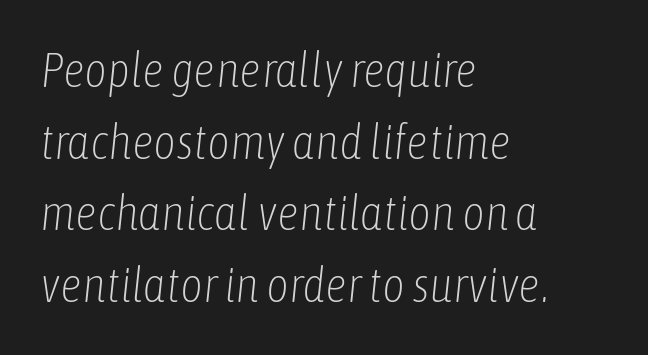
Lines of text with bare space underneath. The rag falls on the right side of this text block. A typesetter would mark this as italic. What's the leading like? Ordinary, nothing unusual.
